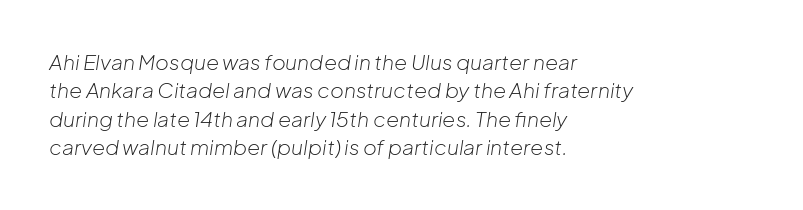
Letters have the restrained weight of plain body copy at most. In terms of leading, this rendering sits right in the middle. Here the glyphs are tracked normally, forming tight word shapes. Emphasis-style slanted type is in use. Only glyphs here, with clear space below each row.
